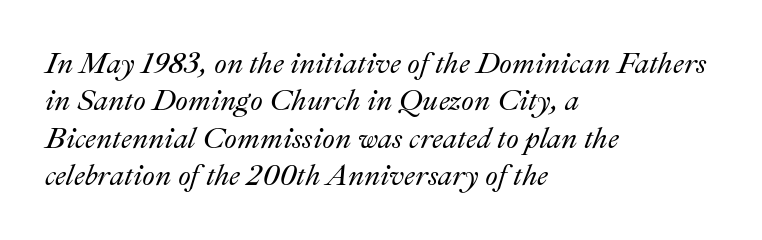
Q: Is the text italic (slanted)? A: Yes, it leans right by about 22 degrees.
Q: Is the text underlined? A: No.
Q: How is the paragraph aligned? A: Left-aligned.
Q: Is the spacing between letters normal or unusually wide? A: Normal.
Q: Is the spacing between lines tight, normal or loose? A: Normal.
Q: Width (condensed, normal, or wide)? A: Normal.
Q: Stroke contrast? A: Medium.
Q: x-height? A: Small.
Q: Monospaced? A: No.
